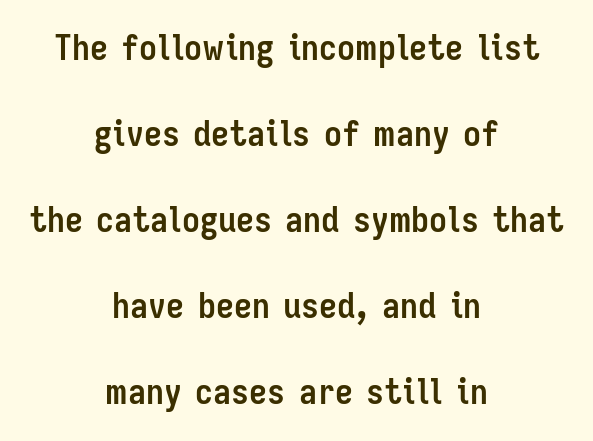
Q: Is the text bold? A: Yes.
Q: Is the text italic (slanted)? A: No, it is upright.
Q: Is the typeface a serif or a sans-serif typeface? A: Sans-serif.
Q: Is the text underlined? A: No.
Q: How is the paragraph aligned? A: Centered.
Q: Is the spacing between letters normal or unusually wide? A: Normal.
Q: Is the spacing between lines tight, normal or loose? A: Loose.
Q: Width (condensed, normal, or wide)? A: Condensed.
Q: Stroke contrast? A: Low.
Q: x-height? A: Medium.
Q: Monospaced? A: No.
